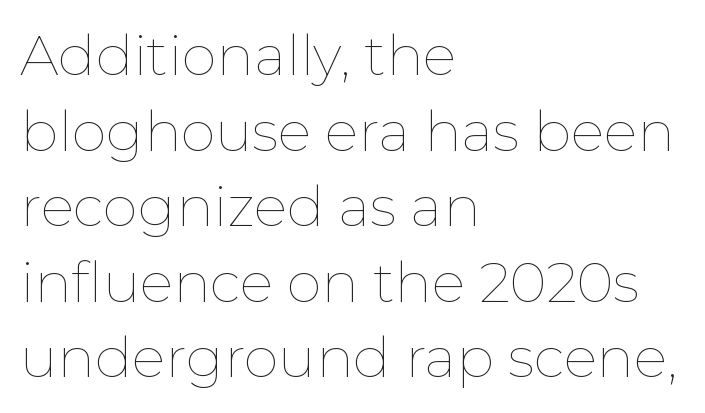
Observe the ordinary spacing: letters are neighbours, not strangers. Note the varied advance widths — an 'i' is clearly narrower than an 'm'. Weight: not bold — regular or lighter. Clear beneath every line of the passage. Line spacing here is normal.
